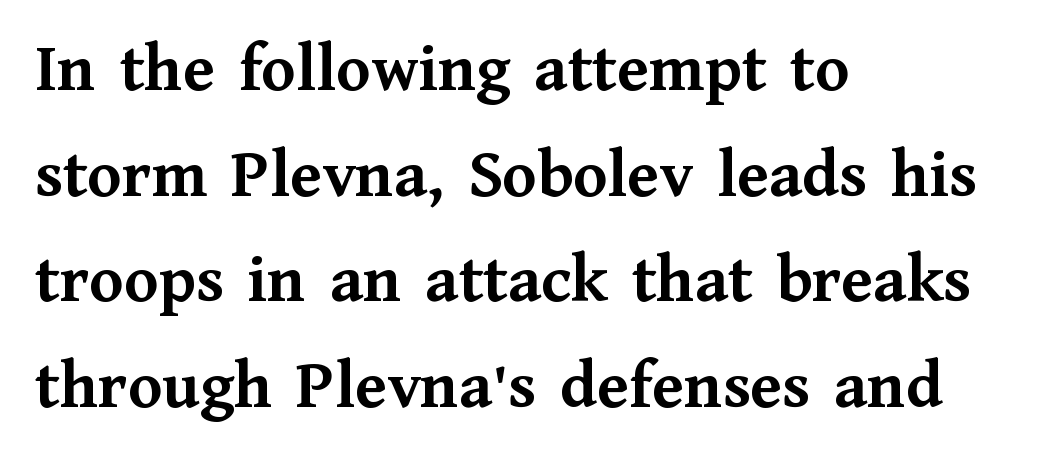
{"serif": "yes", "italic": "no", "bold": "yes", "weight": "semibold", "width": "normal", "stroke_contrast": "medium", "x_height": "medium", "monospaced": "no", "underline": "no", "align": "left", "line_spacing": "normal", "line_spacing_ratio": 1.51, "letter_spacing": "normal", "letter_spacing_em": 0.0, "glyph_px": 70}
